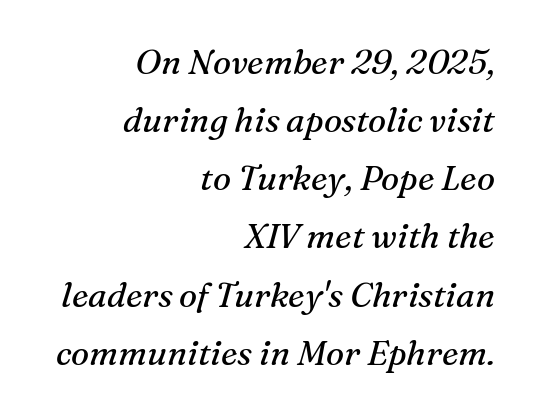
{"serif": "yes", "italic": "yes", "lean": "right", "slant_degrees": 16, "bold": "no", "weight": "regular", "width": "normal", "stroke_contrast": "medium", "x_height": "medium", "monospaced": "no", "underline": "no", "align": "right", "line_spacing_ratio": 1.71, "letter_spacing": "normal", "letter_spacing_em": 0.0, "glyph_px": 34}
